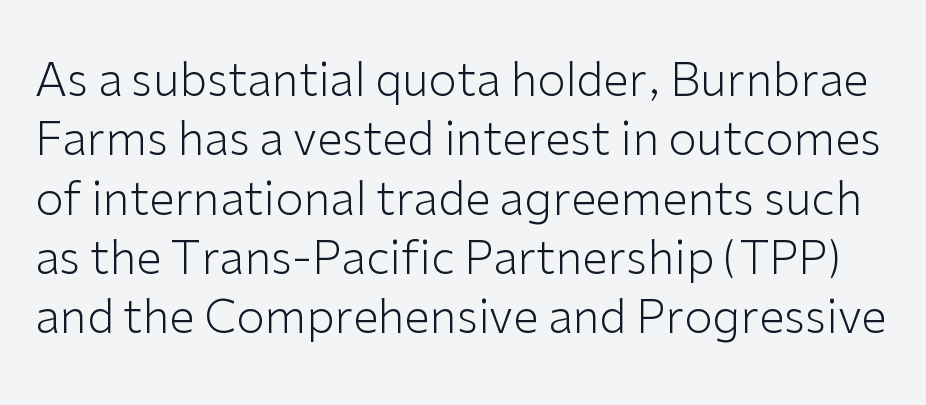
The image shows 46 px light sans-serif type, upright; set normal line spacing (1.29x), normal letter spacing, not underlined; low stroke contrast and a medium x-height.
